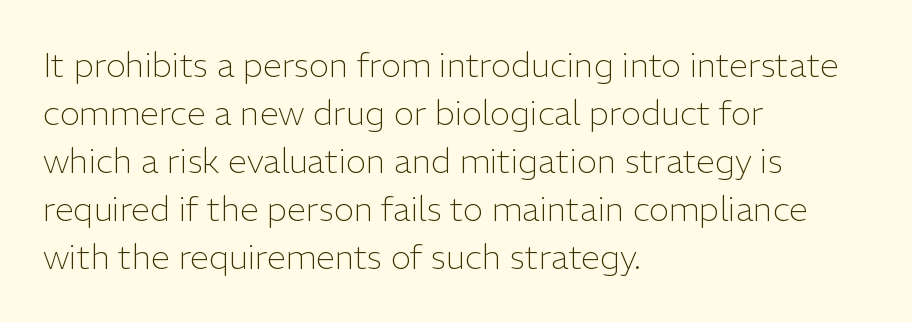
Q: Is the text bold? A: No.
Q: Is the text italic (slanted)? A: No, it is upright.
Q: Is the typeface a serif or a sans-serif typeface? A: Sans-serif.
Q: Is the text underlined? A: No.
Q: How is the paragraph aligned? A: Left-aligned.
Q: Is the spacing between letters normal or unusually wide? A: Normal.
Q: Is the spacing between lines tight, normal or loose? A: Normal.
Q: Width (condensed, normal, or wide)? A: Normal.
Q: Stroke contrast? A: Low.
Q: x-height? A: Medium.
Q: Monospaced? A: No.
